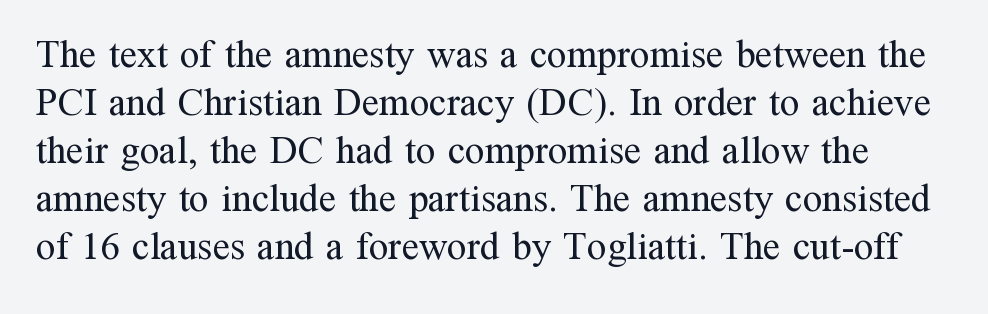
{"serif": "yes", "italic": "no", "bold": "no", "weight": "regular", "width": "normal", "stroke_contrast": "medium", "x_height": "medium", "monospaced": "no", "underline": "no", "line_spacing_ratio": 1.23, "letter_spacing": "normal", "letter_spacing_em": 0.0, "glyph_px": 39}
